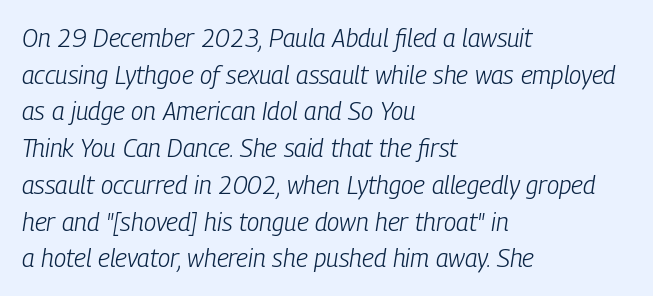
Here the glyphs are tracked normally, forming tight word shapes. Designer's note — italics engaged. The lines are quadded left. Weight class: somewhere from thin through regular.
